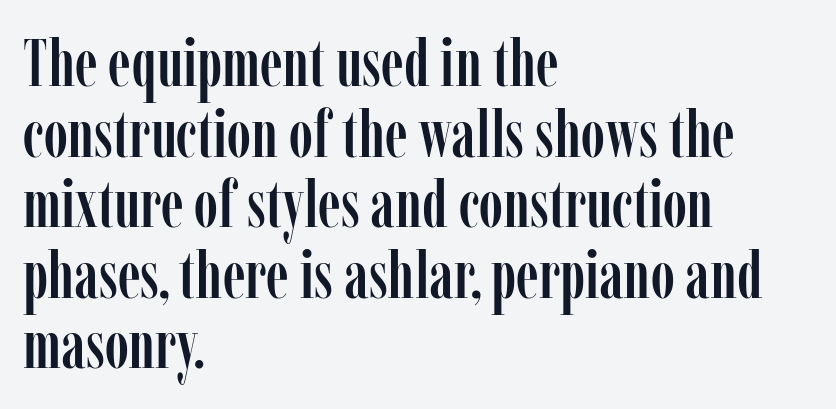
The image shows 66 px condensed serif type, upright; set left-aligned, tight line spacing (1.07x), normal letter spacing, not underlined; low stroke contrast and a medium x-height.
